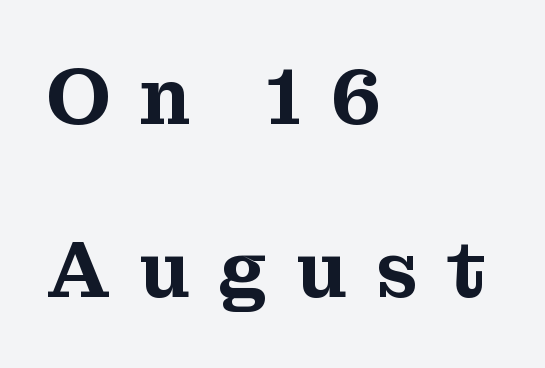
The image shows 79 px serif type, upright; set left-aligned, loose line spacing (2.19x), unusually wide letter spacing (+0.37 em), not underlined; medium stroke contrast and a medium x-height.
